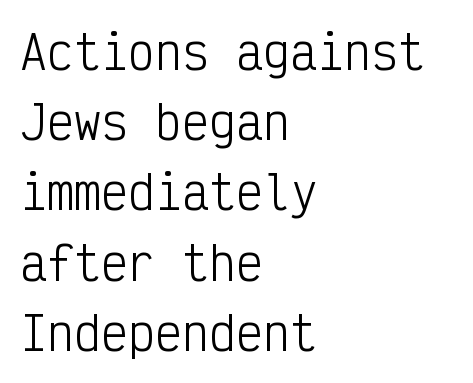
A classic flush-left, rag-right setting is used for this passage. The glyphs are unaccompanied by any horizontal stroke below them. The block of text has a typical density, with ordinary space between rows. Here the designer chose a console-style face with uniform glyph widths. On a weight scale, this lands at 450 or below.
